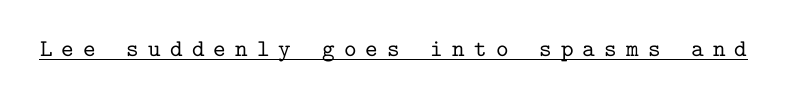
Q: Is the text italic (slanted)? A: No, it is upright.
Q: Is the text underlined? A: Yes.
Q: Is the spacing between letters normal or unusually wide? A: Unusually wide.
